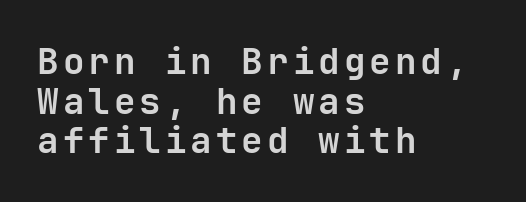
Is the type bold? Yes — the strokes are clearly thick and heavy. Reading down the column, the eye jumps only a short way to each next line. Check under the words: just untouched page. Ordinary non-slanted type is in use. Note the uniform advance width — an 'i' takes as much space as an 'm'.
